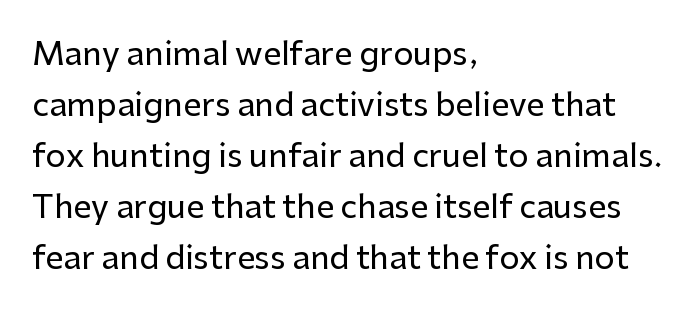
Vertical strokes here are truly vertical. Is this a fixed-width face? No — the glyphs have proportional, varying widths. The string is rendered with underlining switched off. Nothing unusual about the tracking: characters are spaced as the font intends. The setting favours the left margin, as ordinary paragraphs usually do.
